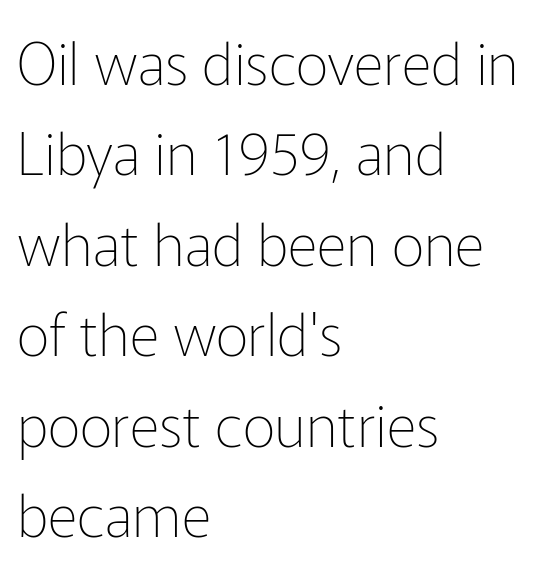
The image shows 58 px thin sans-serif type, upright; set left-aligned, normal line spacing (1.56x), normal letter spacing, not underlined; low stroke contrast and a medium x-height.
